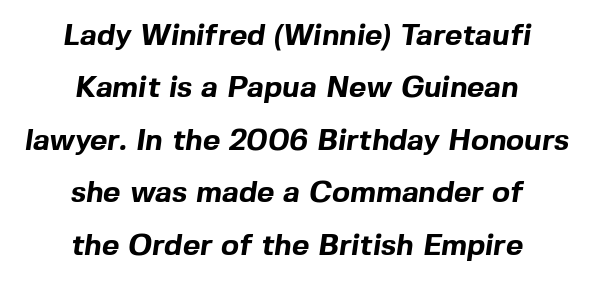
{"serif": "no", "bold": "yes", "weight": "bold", "width": "normal", "x_height": "medium", "monospaced": "no", "underline": "no", "align": "center", "line_spacing_ratio": 1.75, "letter_spacing": "normal", "letter_spacing_em": 0.0, "glyph_px": 30}
